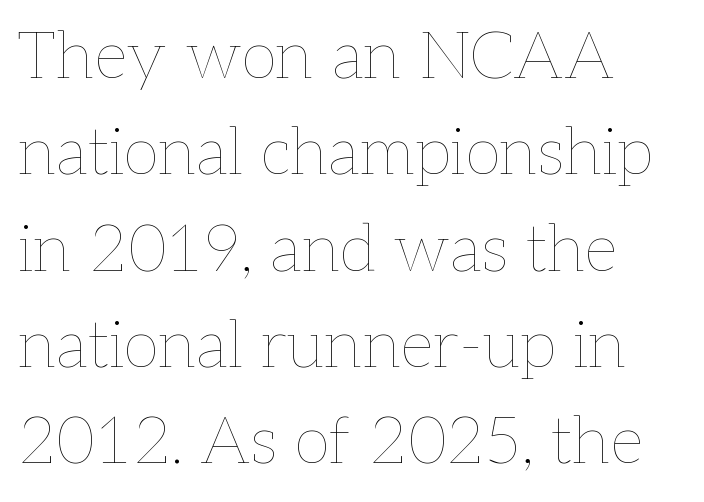
The image shows 66 px thin type, upright; set left-aligned, normal line spacing (1.46x), normal letter spacing, not underlined; low stroke contrast and a medium x-height.
